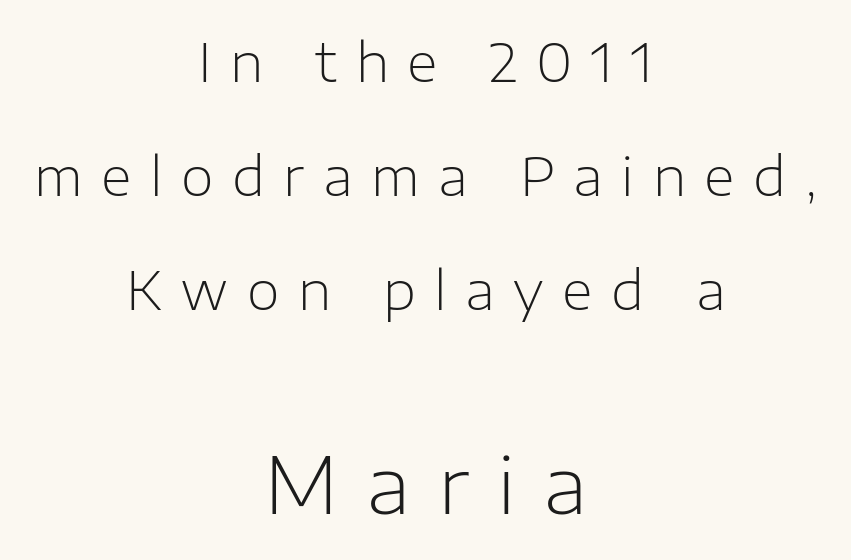
The image shows 79 px light sans-serif type, upright; set centered, loose line spacing (2.15x), unusually wide letter spacing (+0.35 em), not underlined; the second (bottom) block is 1.49x larger; low stroke contrast and a medium x-height.
